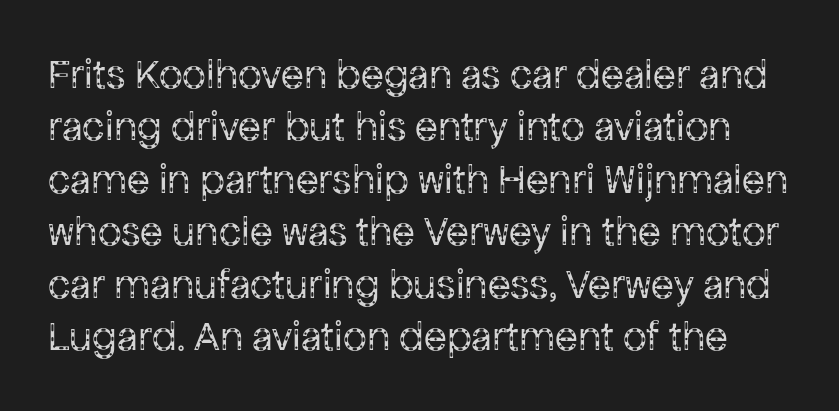
Lines of text with bare space underneath. A typesetter would call this leading conventional body-copy spacing. You could call the tracking neutral — neither tight nor loose. If you drew a line through each stem, it would be perfectly vertical. The cut favours lightness, reaching ordinary text weight at its darkest. Grotesque or geometric, the face here clearly has no serifs.
